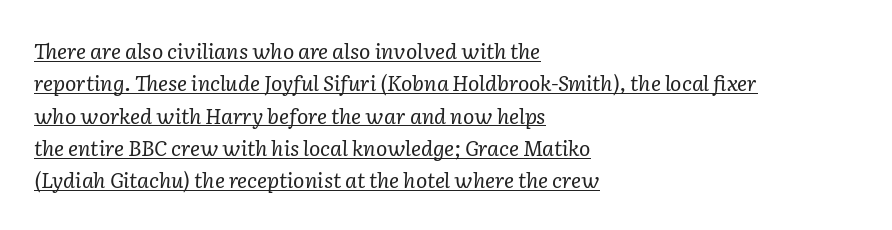
Baseline-to-baseline distance is the conventional proportion of letter height. When letters slant like this, we call the style italic. No heavy texture on the line: the type isn't bold. One-word summary of the alignment: left. Nobody touched the tracking dial on this one.
